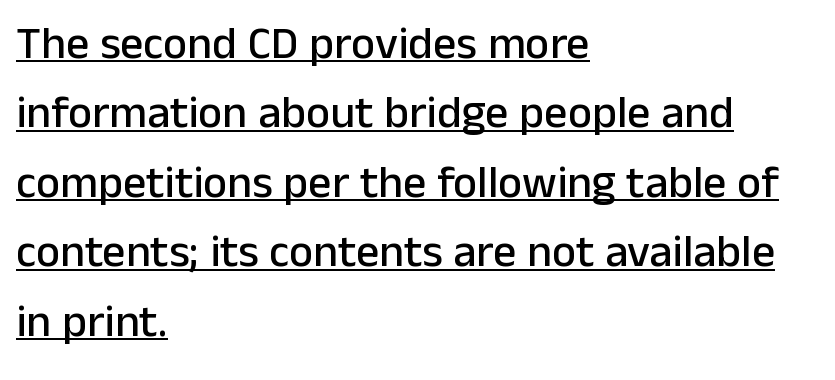
Q: Is the text italic (slanted)? A: No, it is upright.
Q: Is the typeface a serif or a sans-serif typeface? A: Sans-serif.
Q: Is the text underlined? A: Yes.
Q: How is the paragraph aligned? A: Left-aligned.
Q: Is the spacing between letters normal or unusually wide? A: Normal.
Q: Is the spacing between lines tight, normal or loose? A: Normal.
Q: Width (condensed, normal, or wide)? A: Normal.
Q: Stroke contrast? A: Low.
Q: x-height? A: Medium.
Q: Monospaced? A: No.
